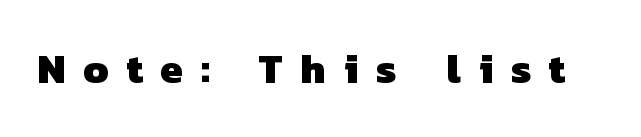
{"serif": "no", "bold": "yes", "weight": "heavy", "width": "normal", "stroke_contrast": "low", "x_height": "medium", "monospaced": "no", "underline": "no", "letter_spacing": "wide", "letter_spacing_em": 0.44, "glyph_px": 41}
